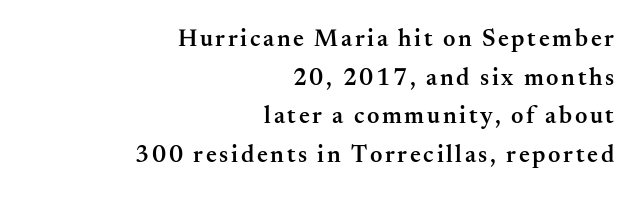
{"italic": "no", "bold": "semi", "underline": "no", "align": "right", "line_spacing": "normal", "line_spacing_ratio": 1.61, "glyph_px": 24}
